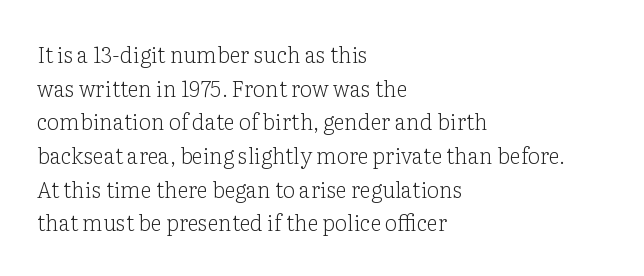
{"italic": "no", "bold": "no", "underline": "no", "align": "left", "line_spacing": "normal", "line_spacing_ratio": 1.53, "letter_spacing": "normal", "letter_spacing_em": 0.0, "glyph_px": 22}
